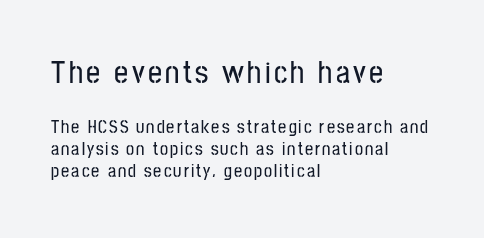
Proportional: the letters do not fall into vertical columns. The typeface chosen for these lines omits serifs. Alignment: flush left. Descender tails drop into unmarked territory. These lines were composed using upright roman letters.
